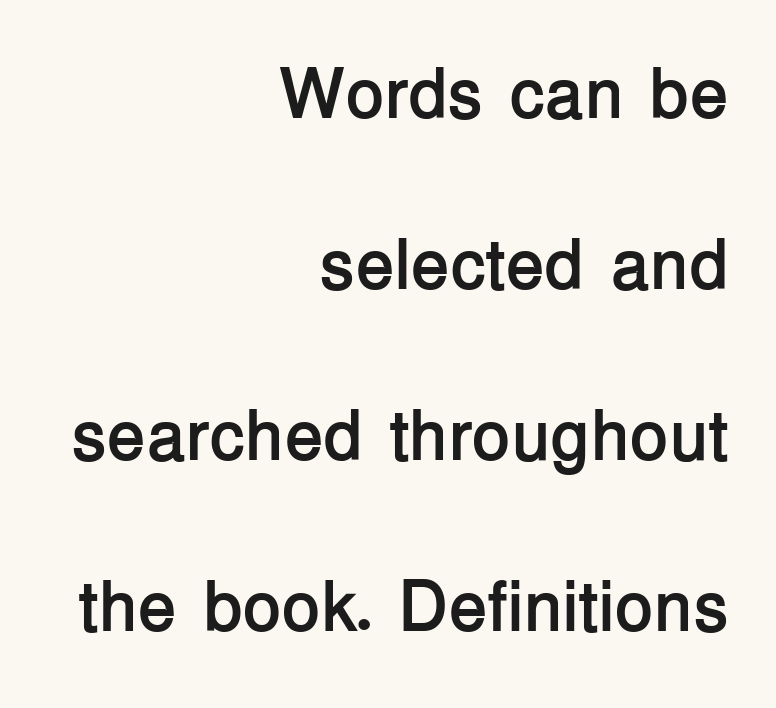
The space beneath each line is pristine and unruled. Does the type have serifs? No, each stem ends abruptly. A student would call this right alignment; a typographer would say flush right, rag left. Spacing between characters is what you'd get straight out of the box.
